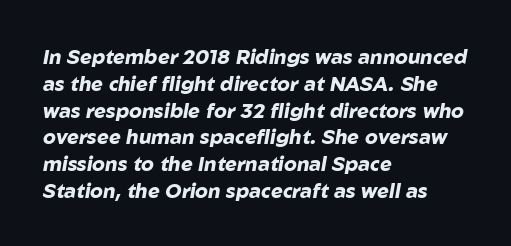
The image shows 20 px bold type, italic (leaning right); set left-aligned, normal line spacing (1.34x), normal letter spacing, not underlined.
